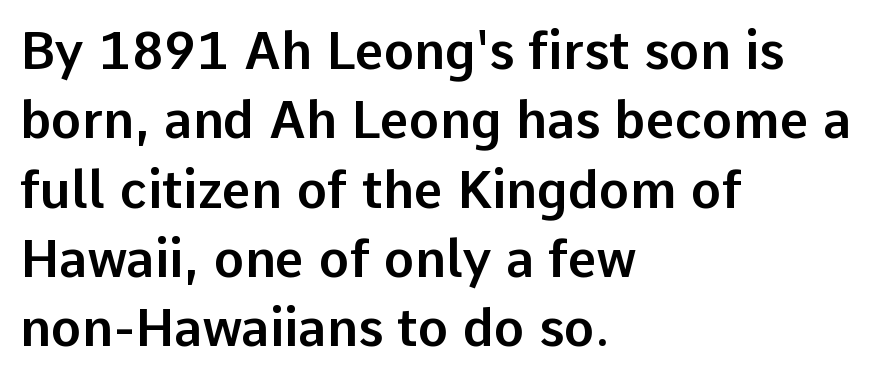
{"serif": "no", "italic": "no", "width": "normal", "stroke_contrast": "low", "x_height": "medium", "monospaced": "no", "underline": "no", "align": "left", "line_spacing": "normal", "line_spacing_ratio": 1.36, "letter_spacing": "normal", "letter_spacing_em": 0.0, "glyph_px": 51}
